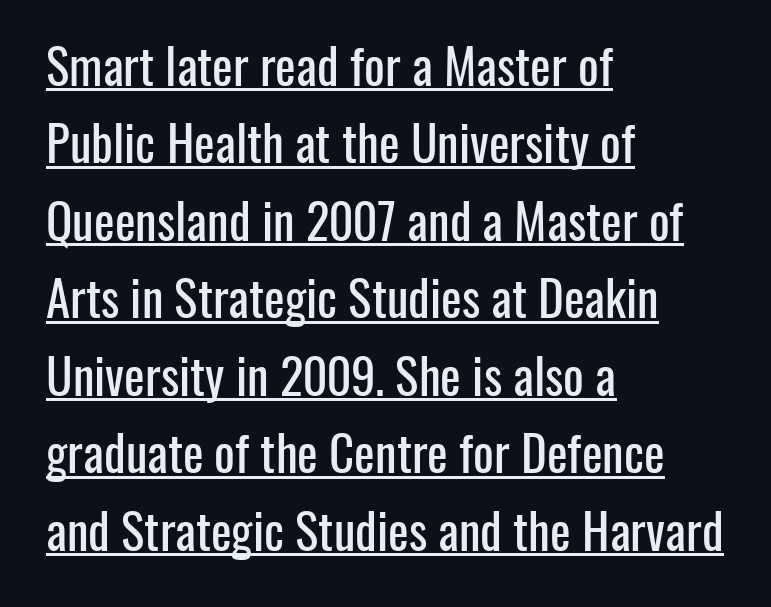
{"serif": "no", "italic": "no", "width": "condensed", "stroke_contrast": "low", "x_height": "medium", "monospaced": "no", "underline": "yes", "align": "left", "line_spacing": "normal", "line_spacing_ratio": 1.58, "letter_spacing": "normal", "letter_spacing_em": 0.0, "glyph_px": 49}
